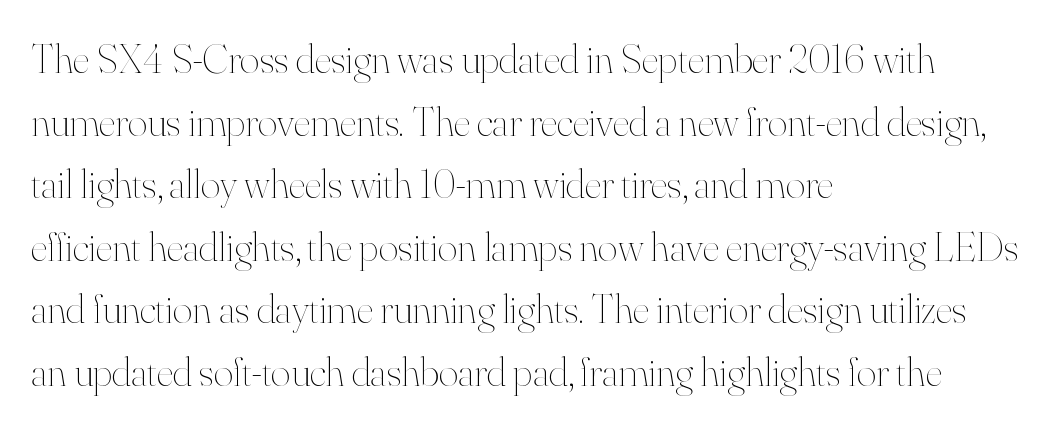
Q: Is the text bold? A: No.
Q: Is the text italic (slanted)? A: No, it is upright.
Q: Is the text underlined? A: No.
Q: How is the paragraph aligned? A: Left-aligned.
Q: Is the spacing between letters normal or unusually wide? A: Normal.
Q: Is the spacing between lines tight, normal or loose? A: Normal.
Q: Width (condensed, normal, or wide)? A: Normal.
Q: Stroke contrast? A: High.
Q: x-height? A: Small.
Q: Monospaced? A: No.
